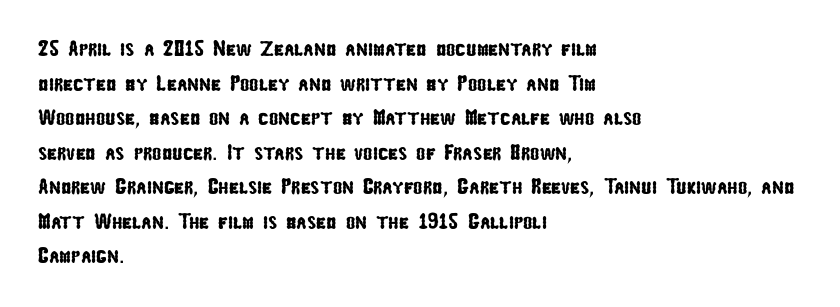
The image shows 22 px text type; set left-aligned, normal line spacing (1.57x), normal letter spacing, not underlined.
